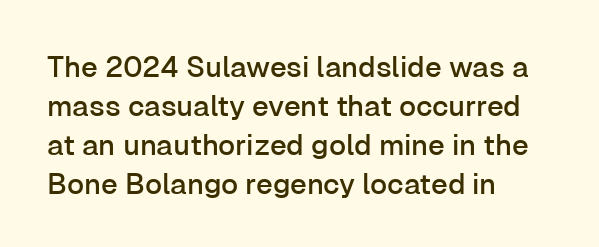
Q: Is the text italic (slanted)? A: No, it is upright.
Q: Is the typeface a serif or a sans-serif typeface? A: Sans-serif.
Q: Is the text underlined? A: No.
Q: How is the paragraph aligned? A: Left-aligned.
Q: Is the spacing between letters normal or unusually wide? A: Normal.
Q: Is the spacing between lines tight, normal or loose? A: Normal.
Q: Width (condensed, normal, or wide)? A: Normal.
Q: Stroke contrast? A: Low.
Q: x-height? A: Medium.
Q: Monospaced? A: No.
